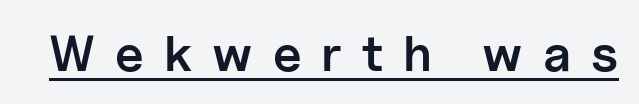
The image shows 51 px semibold sans-serif type, upright; set unusually wide letter spacing (+0.39 em), underlined; low stroke contrast and a medium x-height.
